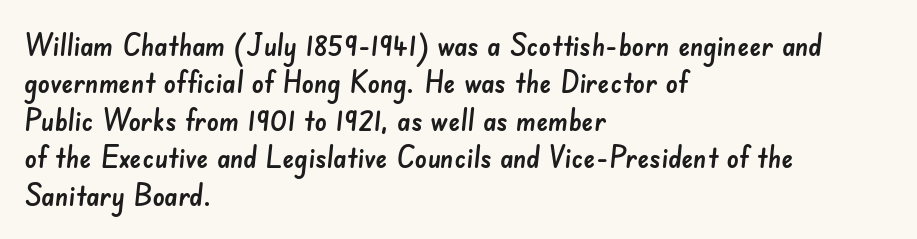
The image shows 30 px sans-serif type; set left-aligned, normal line spacing (1.25x), normal letter spacing, not underlined; low stroke contrast and a small x-height.
